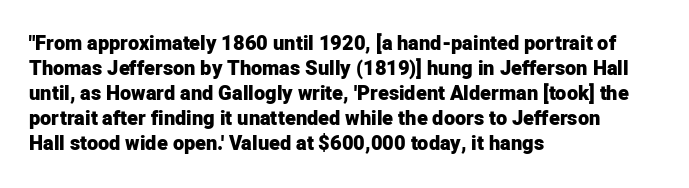
Q: Is the text bold? A: Yes.
Q: Is the text italic (slanted)? A: No, it is upright.
Q: Is the text underlined? A: No.
Q: How is the paragraph aligned? A: Left-aligned.
Q: Is the spacing between letters normal or unusually wide? A: Normal.
Q: Is the spacing between lines tight, normal or loose? A: Normal.
